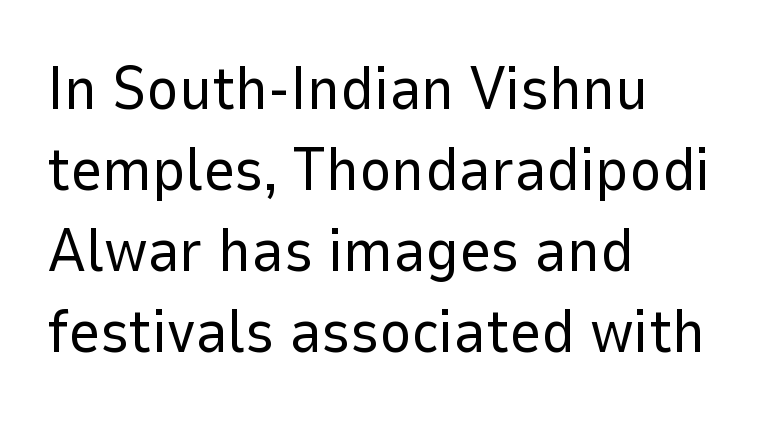
{"serif": "no", "italic": "no", "bold": "no", "weight": "regular", "width": "normal", "stroke_contrast": "low", "x_height": "medium", "monospaced": "no", "underline": "no", "align": "left", "line_spacing": "normal", "line_spacing_ratio": 1.33, "letter_spacing": "normal", "letter_spacing_em": 0.0, "glyph_px": 61}
